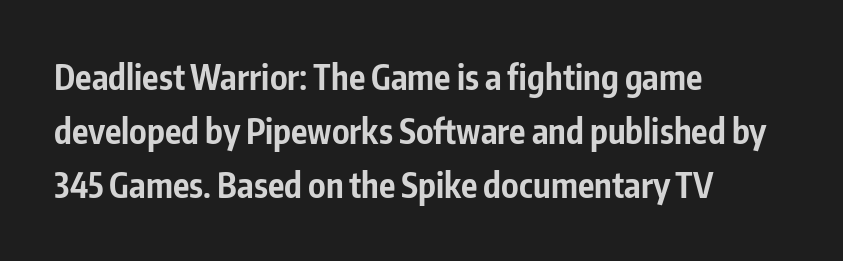
{"serif": "no", "italic": "no", "bold": "yes", "weight": "bold", "width": "condensed", "stroke_contrast": "low", "x_height": "medium", "monospaced": "no", "underline": "no", "align": "left", "line_spacing": "normal", "line_spacing_ratio": 1.59, "letter_spacing": "normal", "letter_spacing_em": 0.0, "glyph_px": 34}
